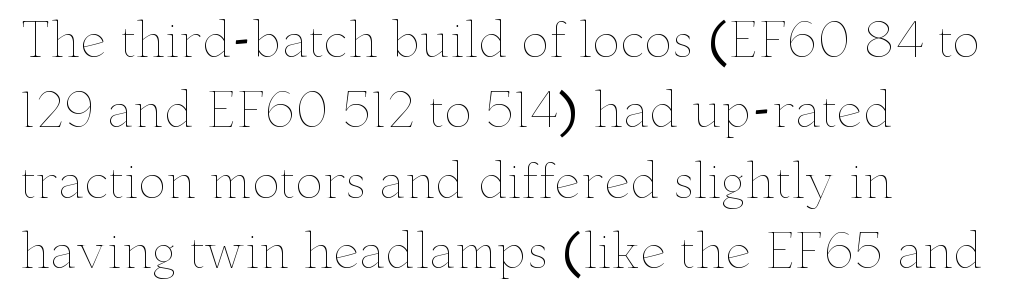
The image shows 47 px thin, wide type, upright; set left-aligned, normal line spacing (1.5x), normal letter spacing, not underlined; low stroke contrast and a small x-height.
